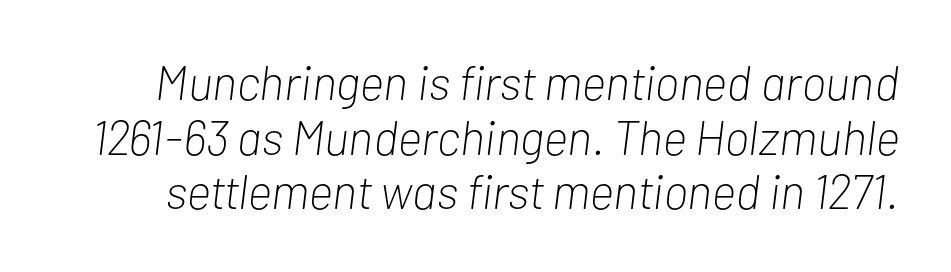
Tracking value appears to be zero — textbook default spacing. Proportional: the letters do not fall into vertical columns. Underline: absent. No chunkiness to these letters — they're not bold. What's the leading like? Squeezed, with rows nearly overlapping.
